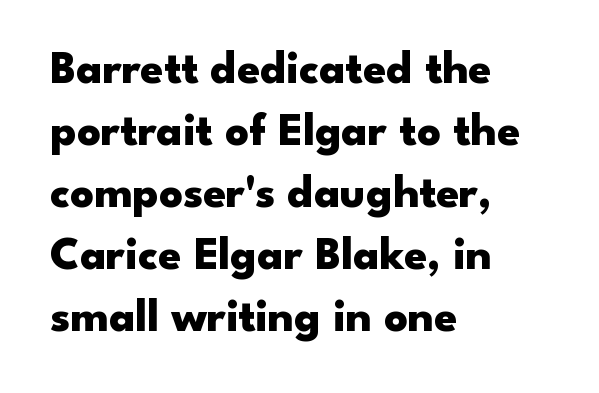
Q: Is the text bold? A: Yes.
Q: Is the text italic (slanted)? A: No, it is upright.
Q: Is the typeface a serif or a sans-serif typeface? A: Sans-serif.
Q: Is the text underlined? A: No.
Q: How is the paragraph aligned? A: Left-aligned.
Q: Is the spacing between letters normal or unusually wide? A: Normal.
Q: Is the spacing between lines tight, normal or loose? A: Normal.
Q: Width (condensed, normal, or wide)? A: Wide.
Q: Stroke contrast? A: Low.
Q: x-height? A: Small.
Q: Monospaced? A: No.
